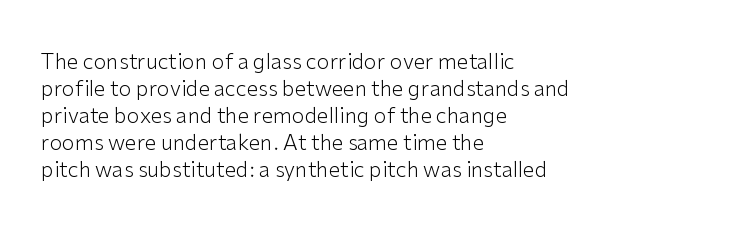
These lines keep a tight, regular rhythm from letter to letter. The rows are spaced the way most documents space them. Nothing heavy about these letters — not bold at all. A roman cut, with each character standing at attention. Check under the words: just untouched page. All the whitespace from short lines collects on the right.
